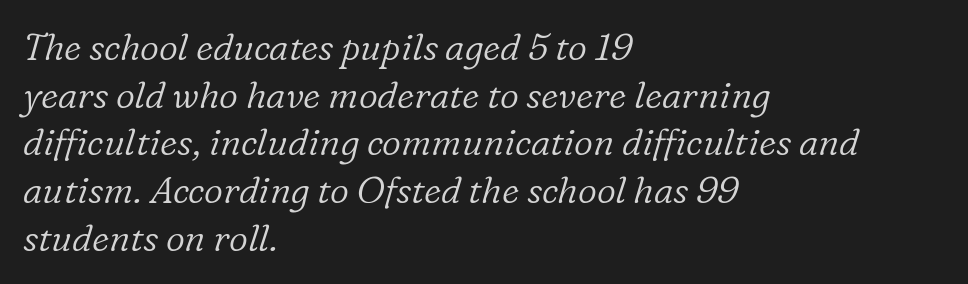
On a weight scale, this lands at 450 or below. Interline gaps are of average width in this sample. Font category for this specimen: serif. The space directly below the letters is spotless. The passage shown is typed in a proportional face where columns would drift. Spacing between characters is what you'd get straight out of the box.
